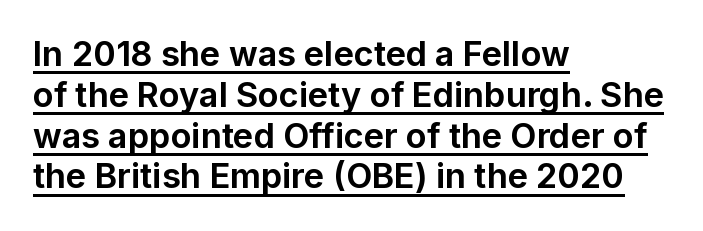
Notice how the passage keeps a crisp vertical edge on the left only. Weight check: bold — yes, fully. Quick note: underline on. These lines are composed in type without serifs.
